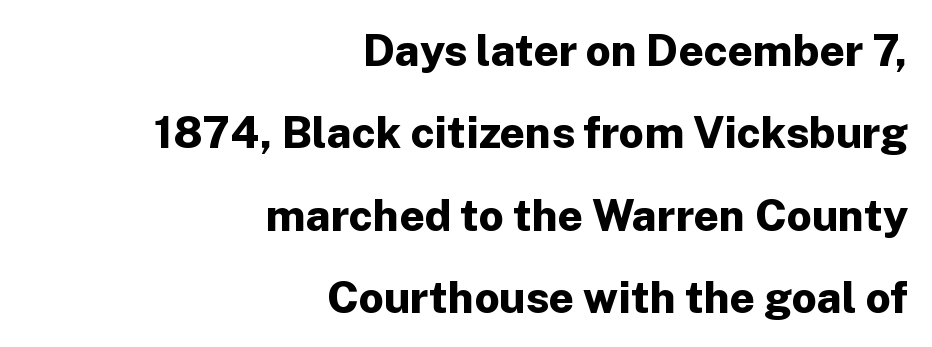
{"serif": "no", "italic": "no", "bold": "yes", "weight": "bold", "width": "normal", "stroke_contrast": "low", "x_height": "medium", "monospaced": "no", "underline": "no", "align": "right", "line_spacing_ratio": 1.87, "letter_spacing": "normal", "letter_spacing_em": 0.0, "glyph_px": 44}
